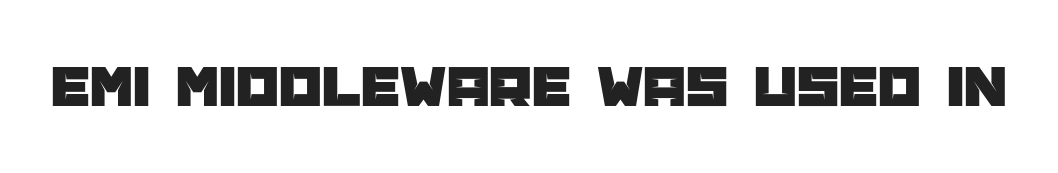
Q: Is the text italic (slanted)? A: No, it is upright.
Q: Is the typeface a serif or a sans-serif typeface? A: Sans-serif.
Q: Is the text underlined? A: No.
Q: Is the spacing between letters normal or unusually wide? A: Normal.
Q: Width (condensed, normal, or wide)? A: Normal.
Q: Stroke contrast? A: Low.
Q: x-height? A: Large.
Q: Monospaced? A: No.
